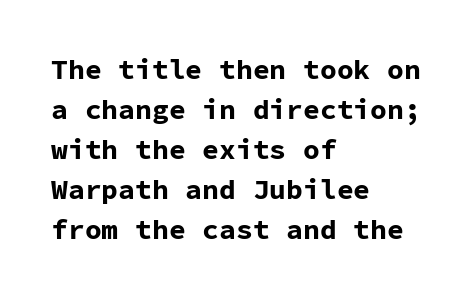
The letters carry no serifs — their stems end cleanly without finishing strokes. Default kerning and tracking; the words read as compact shapes. Anything drawn beneath the words? Only blank space. The sample has been set heavy, in full bold. Fixed-width glyphs throughout — classic coding-font behaviour.
